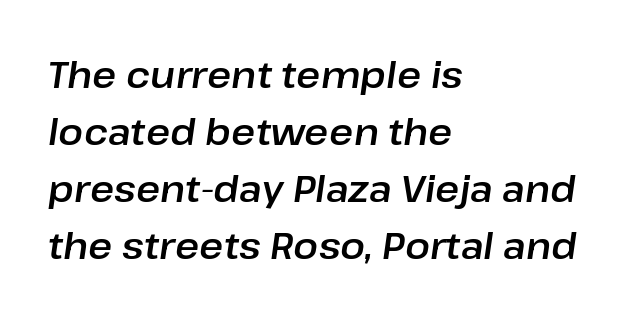
The image shows 37 px text type, italic (leaning right); set left-aligned, normal line spacing (1.54x), normal letter spacing, not underlined; low stroke contrast and a medium x-height.
